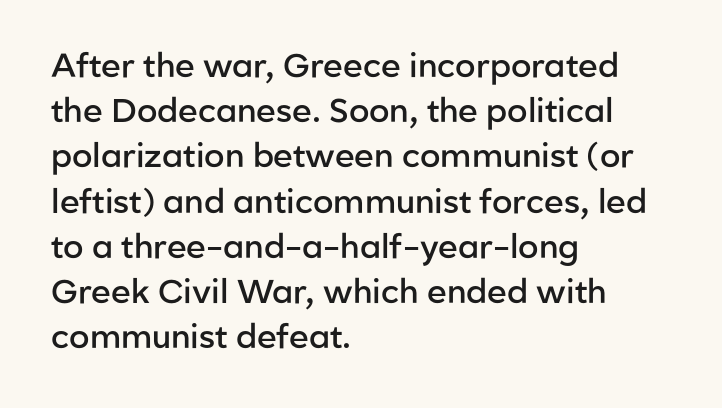
Q: Is the text bold? A: Semi-bold.
Q: Is the text italic (slanted)? A: No, it is upright.
Q: Is the typeface a serif or a sans-serif typeface? A: Sans-serif.
Q: Is the text underlined? A: No.
Q: How is the paragraph aligned? A: Left-aligned.
Q: Is the spacing between letters normal or unusually wide? A: Normal.
Q: Is the spacing between lines tight, normal or loose? A: Normal.
Q: Width (condensed, normal, or wide)? A: Normal.
Q: Stroke contrast? A: Low.
Q: x-height? A: Medium.
Q: Monospaced? A: No.
